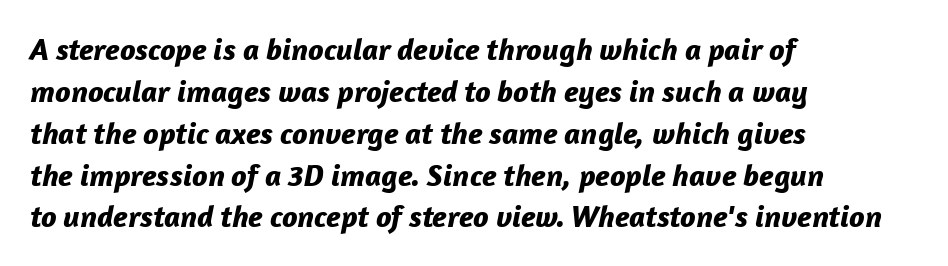
Compared with typical body copy, the letter spacing here is the same. A bare baseline throughout the passage. Reading down the column, the eye jumps a familiar distance to each next line. You'd pick this weight for a headline — it's a proper bold. When letters slant like this, we call the style italic. Character widths vary here, with narrow letters taking less room than wide ones.
